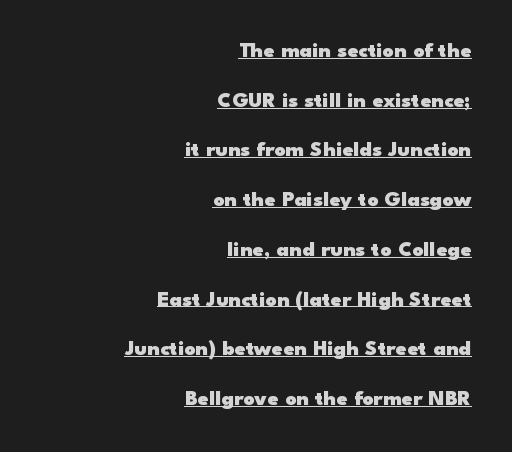
{"italic": "no", "bold": "yes", "underline": "yes", "align": "right", "line_spacing": "loose", "line_spacing_ratio": 2.26, "letter_spacing": "normal", "letter_spacing_em": 0.0, "glyph_px": 22}
